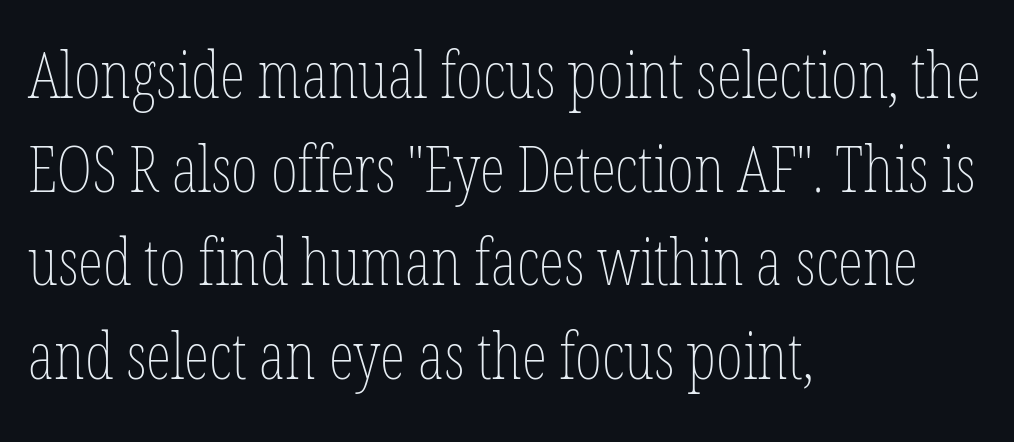
The image shows 65 px thin, condensed type, upright; set left-aligned, normal line spacing (1.44x), normal letter spacing, not underlined; low stroke contrast and a medium x-height.
